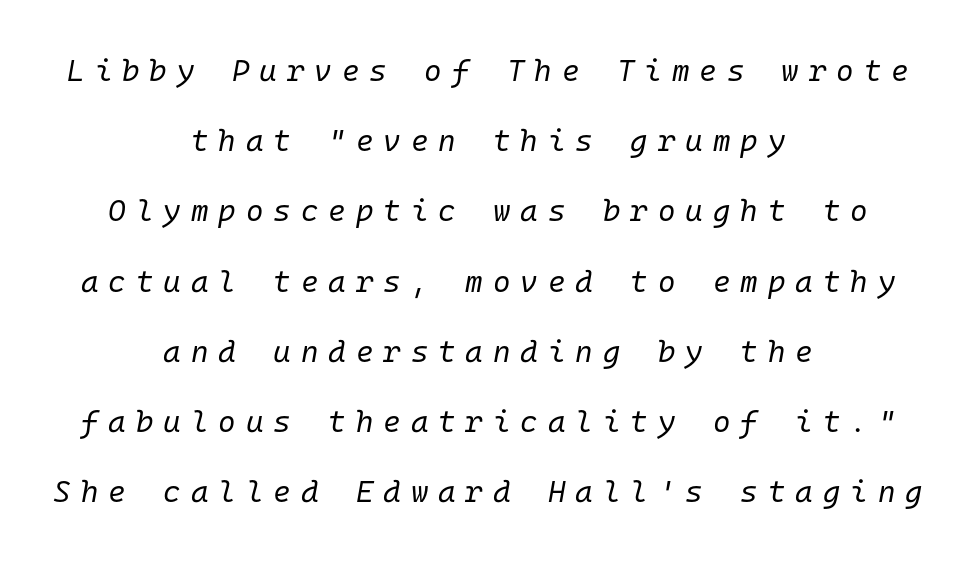
You could count columns in this text — the font is strictly monospaced. The zone under the glyphs is completely vacant. Posture: slanted. Is there much room between lines? Yes — plenty of vertical air separates them. If you folded the block vertically in half, each line would mirror itself in length. The letters look calm and open, with moderate or lighter stems.
